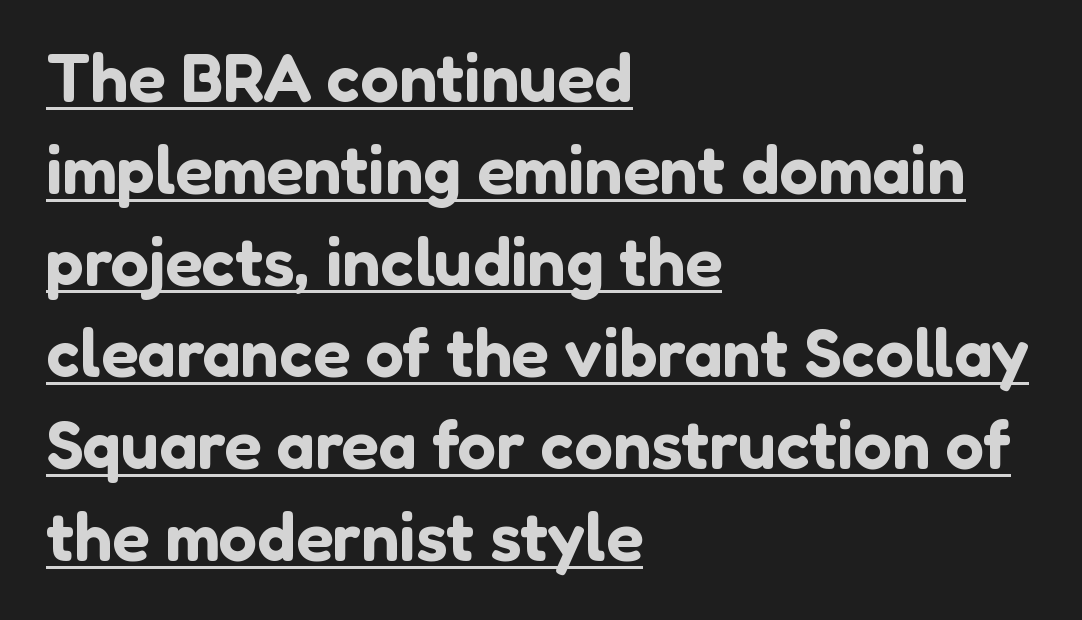
Q: Is the text italic (slanted)? A: No, it is upright.
Q: Is the typeface a serif or a sans-serif typeface? A: Sans-serif.
Q: Is the text underlined? A: Yes.
Q: How is the paragraph aligned? A: Left-aligned.
Q: Is the spacing between letters normal or unusually wide? A: Normal.
Q: Is the spacing between lines tight, normal or loose? A: Normal.
Q: Width (condensed, normal, or wide)? A: Normal.
Q: Stroke contrast? A: Low.
Q: x-height? A: Medium.
Q: Monospaced? A: No.
